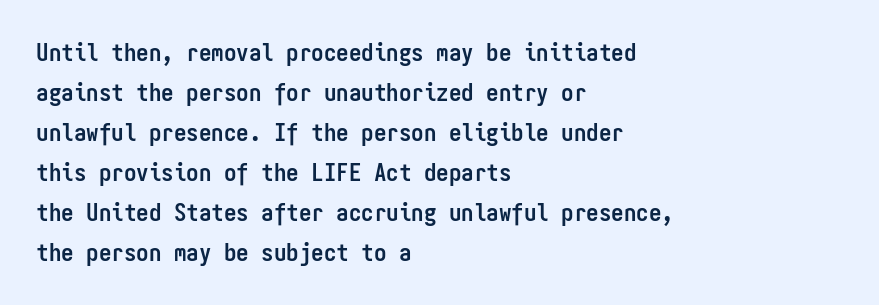
{"italic": "no", "bold": "yes", "underline": "no", "align": "left", "line_spacing": "normal", "line_spacing_ratio": 1.6, "letter_spacing": "normal", "letter_spacing_em": 0.0, "glyph_px": 25}
